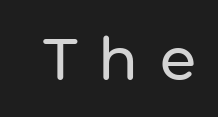
Q: Is the text italic (slanted)? A: No, it is upright.
Q: Is the typeface a serif or a sans-serif typeface? A: Sans-serif.
Q: Is the text underlined? A: No.
Q: Is the spacing between letters normal or unusually wide? A: Unusually wide.
Q: Width (condensed, normal, or wide)? A: Normal.
Q: Stroke contrast? A: Low.
Q: x-height? A: Medium.
Q: Monospaced? A: No.
